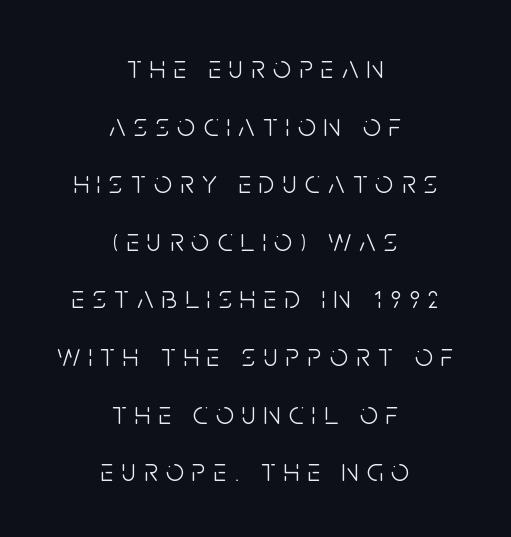
If you drew a line through each stem, it would be perfectly vertical. Nothing sits at the stroke ends, so this counts as sans-serif. Does the copy run flush right? No — it is centered line by line. Here the designer chose a conventional face with non-uniform glyph widths.
